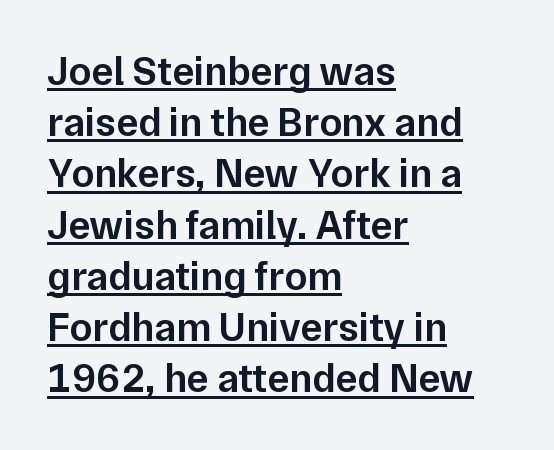
Q: Is the text bold? A: Semi-bold.
Q: Is the text italic (slanted)? A: No, it is upright.
Q: Is the typeface a serif or a sans-serif typeface? A: Sans-serif.
Q: Is the text underlined? A: Yes.
Q: How is the paragraph aligned? A: Left-aligned.
Q: Is the spacing between letters normal or unusually wide? A: Normal.
Q: Is the spacing between lines tight, normal or loose? A: Normal.
Q: Width (condensed, normal, or wide)? A: Normal.
Q: Stroke contrast? A: Low.
Q: x-height? A: Medium.
Q: Monospaced? A: No.
